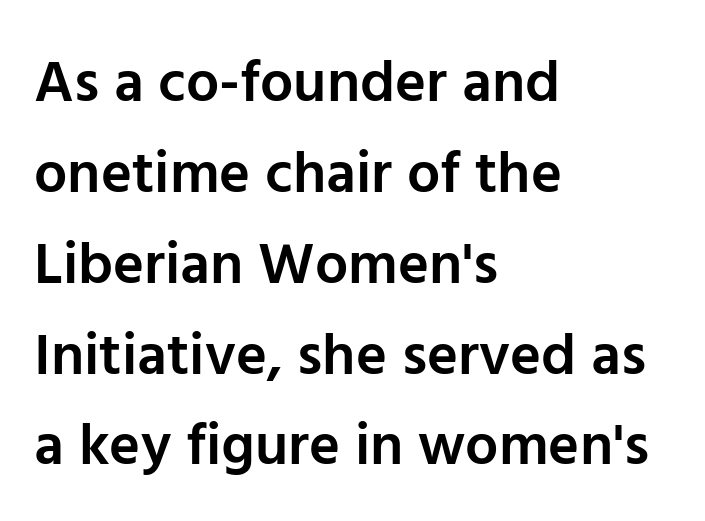
Characters remain perfectly vertical along every line. Type without underlining. Glyph-to-glyph distance matches everyday printed text. If you measured baseline to baseline, you'd find a middling distance. The face used here is a sans, in the tradition of grotesques and geometrics. The typesetting leans somewhat heavy: a semibold.
